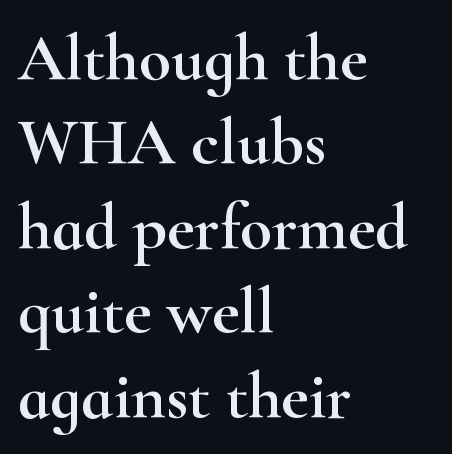
Posture: straight, roman, zero tilt. Note the varied advance widths — an 'i' is clearly narrower than an 'm'. Words float on clear page, feet unadorned. Does extra space separate the letters? No, they use regular spacing. One-word summary of the alignment: left. Does the leading feel generous? No, just average.
